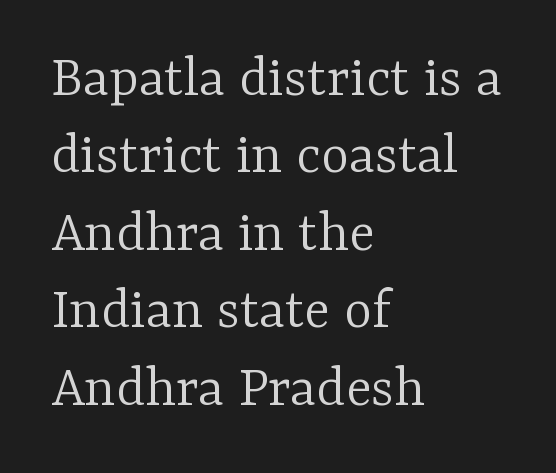
Is there much room between lines? A standard amount, neither cramped nor airy. Do the characters align in a grid? No, the font is proportional. The font is comparable to plain body text, perhaps lighter. Unmarked baselines from the first word to the last. Small tapered or slab feet sit at the stroke ends, so this counts as serif. Here the glyphs are tracked normally, forming tight word shapes.
